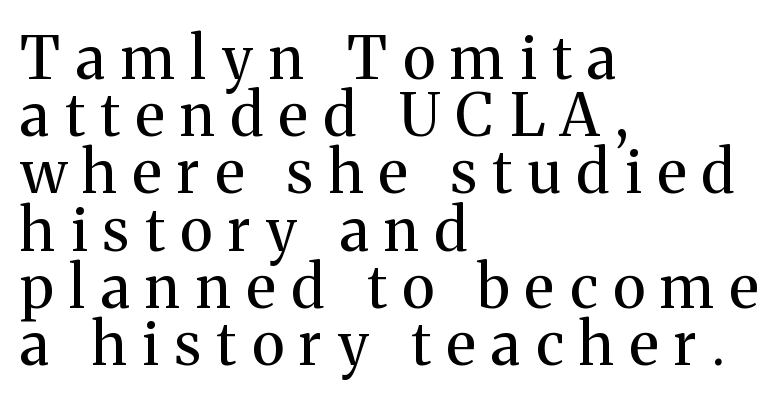
The image shows 59 px regular-weight serif type, upright; set left-aligned, tight line spacing (0.97x), unusually wide letter spacing (+0.27 em), not underlined; medium stroke contrast and a medium x-height.
